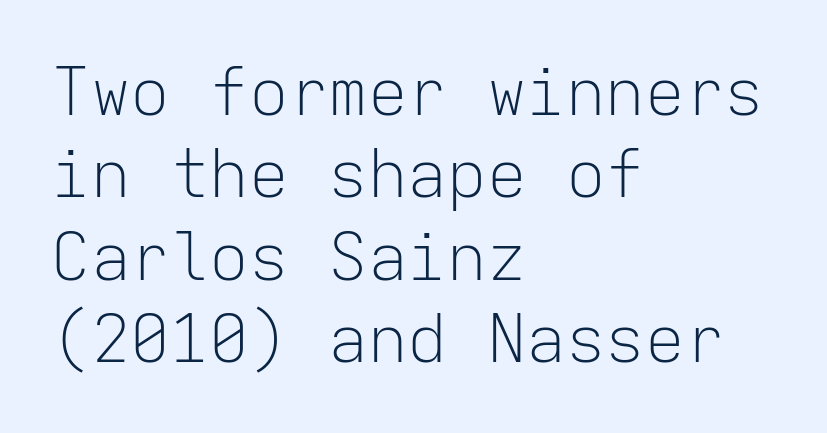
{"serif": "no", "italic": "no", "bold": "no", "weight": "light", "width": "normal", "stroke_contrast": "low", "x_height": "medium", "monospaced": "yes", "underline": "no", "align": "left", "line_spacing": "normal", "line_spacing_ratio": 1.25, "letter_spacing": "normal", "letter_spacing_em": 0.0, "glyph_px": 66}
